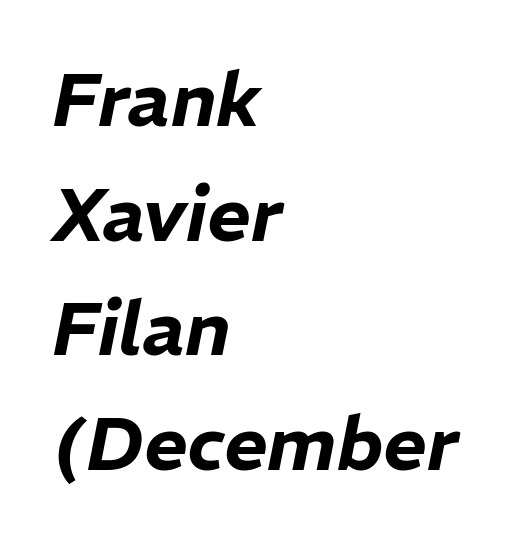
{"italic": "yes", "lean": "right", "slant_degrees": 11, "width": "normal", "stroke_contrast": "low", "x_height": "medium", "monospaced": "no", "underline": "no", "align": "left", "line_spacing": "normal", "line_spacing_ratio": 1.53, "letter_spacing": "normal", "letter_spacing_em": 0.0, "glyph_px": 75}
